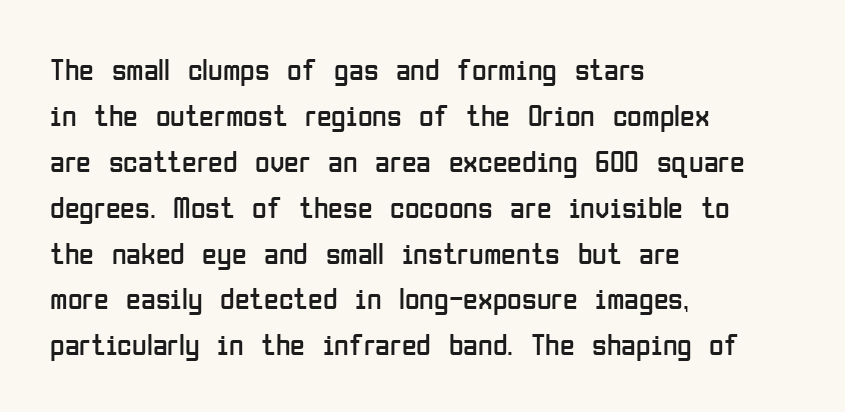
The image shows 30 px regular-weight, condensed sans-serif type, upright; set left-aligned, normal line spacing (1.53x), normal letter spacing, not underlined; low stroke contrast and a medium x-height.
